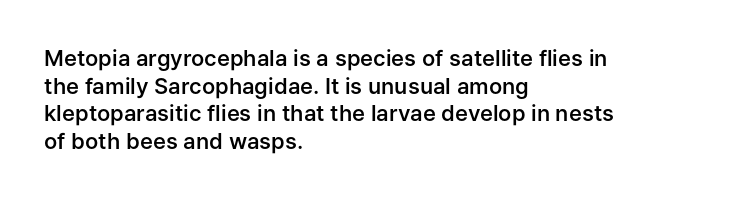
{"italic": "no", "bold": "semi", "underline": "no", "align": "left", "line_spacing": "normal", "line_spacing_ratio": 1.26, "letter_spacing": "normal", "letter_spacing_em": 0.0, "glyph_px": 22}
